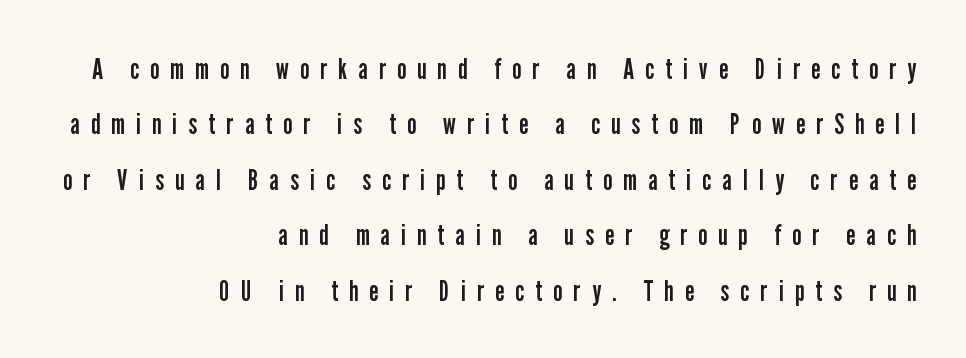
{"serif": "no", "italic": "no", "bold": "no", "weight": "regular", "width": "condensed", "stroke_contrast": "low", "x_height": "medium", "monospaced": "no", "underline": "no", "align": "right", "line_spacing": "loose", "line_spacing_ratio": 1.91, "letter_spacing": "wide", "letter_spacing_em": 0.39, "glyph_px": 29}
